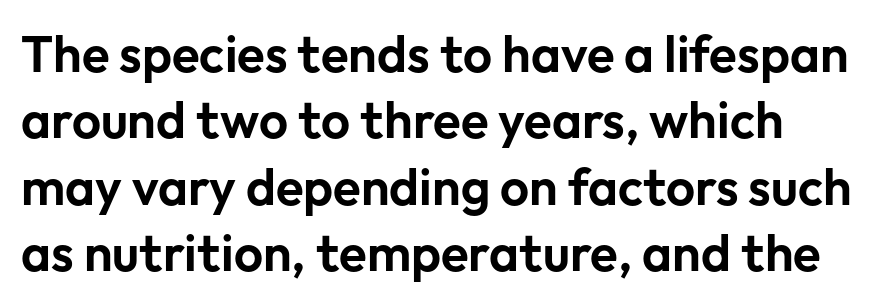
Q: Is the text italic (slanted)? A: No, it is upright.
Q: Is the typeface a serif or a sans-serif typeface? A: Sans-serif.
Q: Is the text underlined? A: No.
Q: Is the spacing between letters normal or unusually wide? A: Normal.
Q: Is the spacing between lines tight, normal or loose? A: Normal.
Q: Width (condensed, normal, or wide)? A: Normal.
Q: Stroke contrast? A: Low.
Q: x-height? A: Medium.
Q: Monospaced? A: No.
